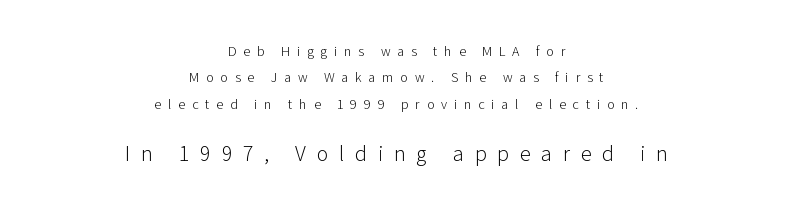
Unmarked baselines from the first word to the last. Look at the glyph heights: the lower group is clearly the bigger setting. Display-style spreading of the glyphs; the letterfit is very open. Stems and bowls with no extra thickness — not bold. Posture: vertical. In CSS terms this would be text-align: center.
